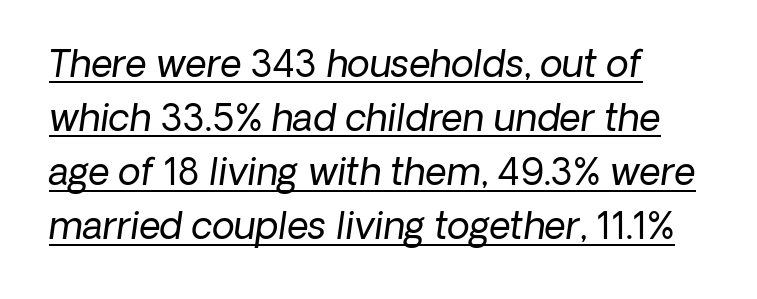
The image shows 37 px regular-weight sans-serif type; set normal line spacing (1.46x), normal letter spacing, underlined; low stroke contrast and a medium x-height.
